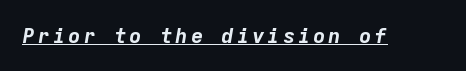
{"italic": "yes", "lean": "right", "slant_degrees": 9, "bold": "yes", "underline": "yes", "glyph_px": 21}
